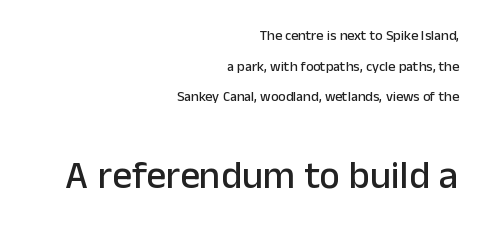
{"serif": "no", "italic": "no", "width": "normal", "stroke_contrast": "low", "x_height": "medium", "monospaced": "no", "underline": "no", "align": "right", "line_spacing": "loose", "line_spacing_ratio": 2.19, "letter_spacing": "normal", "letter_spacing_em": 0.0, "larger_block": "second", "size_ratio": 2.79, "glyph_px": 39}
